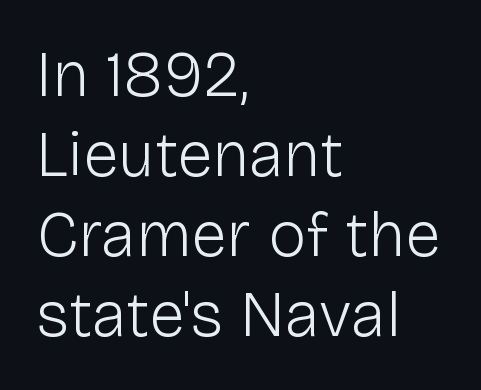
{"serif": "no", "italic": "no", "bold": "no", "weight": "light", "width": "normal", "stroke_contrast": "low", "x_height": "medium", "monospaced": "no", "underline": "no", "align": "left", "line_spacing": "normal", "line_spacing_ratio": 1.25, "letter_spacing": "normal", "letter_spacing_em": 0.0, "glyph_px": 64}
